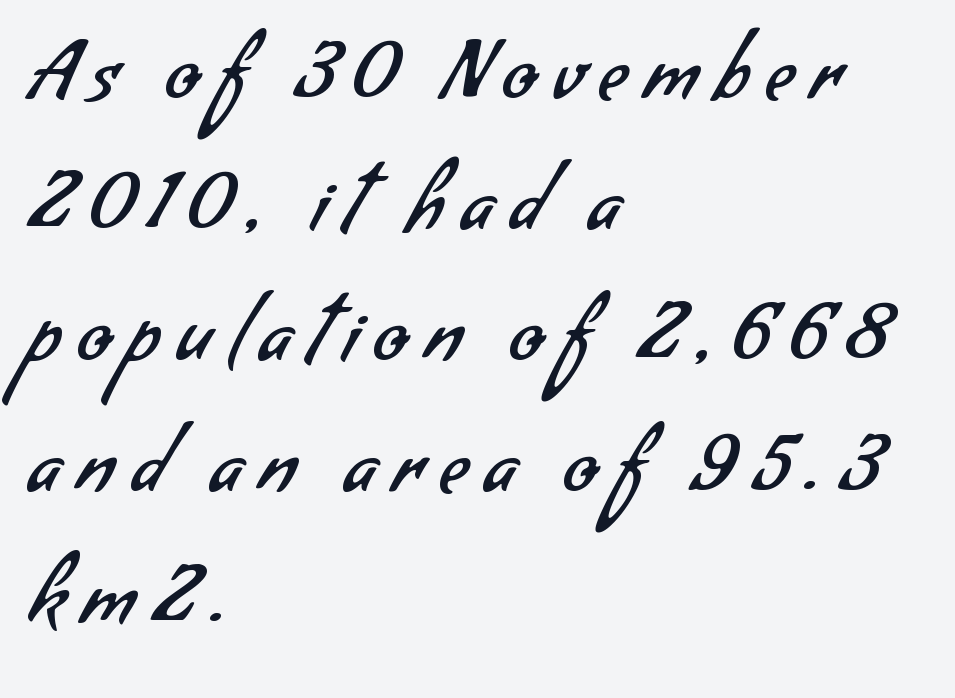
Q: Is the text bold? A: No.
Q: Is the typeface a serif or a sans-serif typeface? A: Sans-serif.
Q: Is the text underlined? A: No.
Q: How is the paragraph aligned? A: Left-aligned.
Q: Is the spacing between letters normal or unusually wide? A: Unusually wide.
Q: Is the spacing between lines tight, normal or loose? A: Normal.
Q: Width (condensed, normal, or wide)? A: Normal.
Q: Stroke contrast? A: Low.
Q: x-height? A: Small.
Q: Monospaced? A: No.
